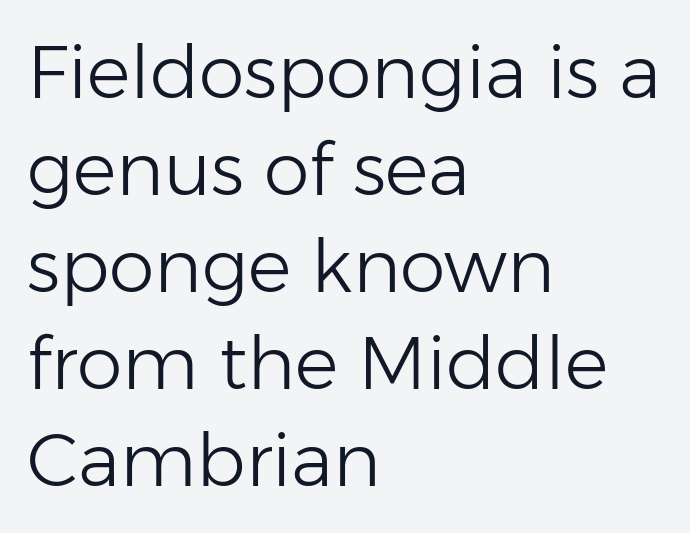
Q: Is the text bold? A: No.
Q: Is the text italic (slanted)? A: No, it is upright.
Q: Is the typeface a serif or a sans-serif typeface? A: Sans-serif.
Q: Is the text underlined? A: No.
Q: How is the paragraph aligned? A: Left-aligned.
Q: Is the spacing between letters normal or unusually wide? A: Normal.
Q: Is the spacing between lines tight, normal or loose? A: Normal.
Q: Width (condensed, normal, or wide)? A: Normal.
Q: Stroke contrast? A: Low.
Q: x-height? A: Medium.
Q: Monospaced? A: No.
